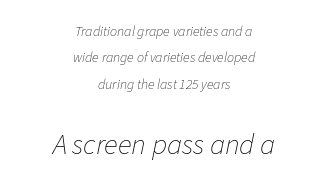
{"italic": "yes", "lean": "right", "slant_degrees": 11, "bold": "no", "weight": "thin", "width": "normal", "stroke_contrast": "low", "x_height": "medium", "monospaced": "no", "underline": "no", "align": "center", "line_spacing_ratio": 1.89, "letter_spacing": "normal", "letter_spacing_em": 0.0, "larger_block": "second", "size_ratio": 2.07, "glyph_px": 29}
